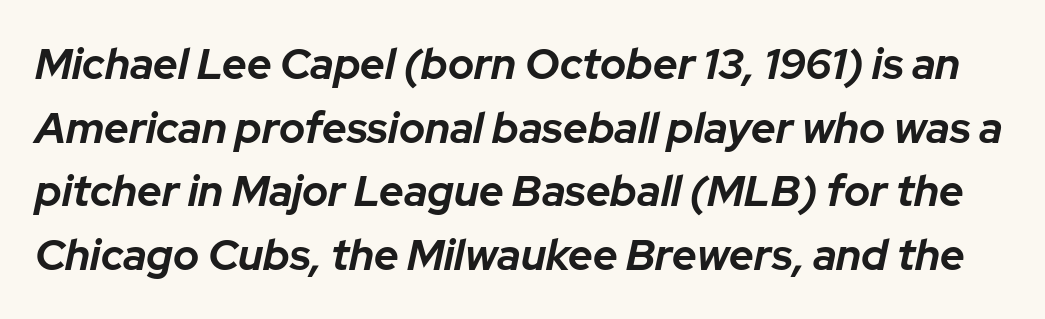
Emphasis by weight is at full strength: bold. The leading is moderate, giving the passage an even texture. The face used here has a pronounced slope to its letters. The string is rendered with underlining switched off. Default kerning and tracking; the words read as compact shapes. You could not count columns in this text — the font is proportionally spaced.
